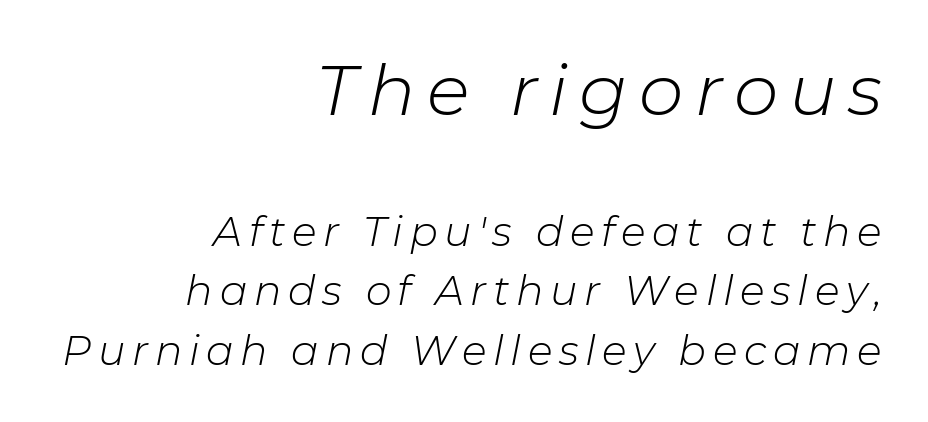
The passage shown is typed in a proportional face where columns would drift. The passage shown leans; its letterforms are oblique. These two chunks differ in scale, with the top chunk taking the larger measure. Stroke thickness stays within the range of a standard reading face or lighter. Normally led — the rows are evenly, conventionally spaced. No word sits above an underline.
